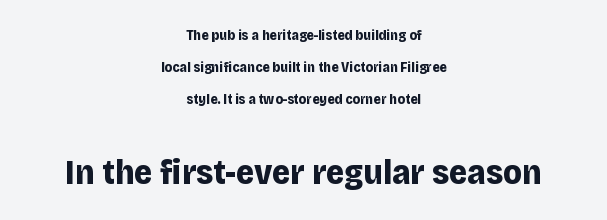
The image shows 35 px bold sans-serif type, upright; set centered, loose line spacing (2.3x), normal letter spacing, not underlined; the second (bottom) block is 2.5x larger; low stroke contrast and a large x-height.
